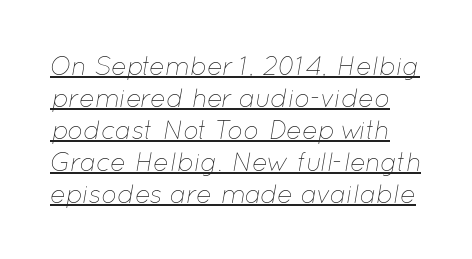
It's the slanting kind of type. Compared with a typical body face, this is equally light or lighter still. What stands out about the letter spacing? Nothing — it is the standard amount. A rule runs beneath these lines of type.
